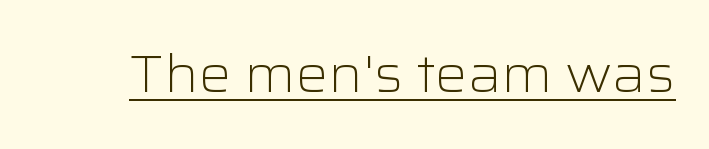
The image shows 51 px light, wide sans-serif type, upright; set normal letter spacing, underlined; low stroke contrast and a medium x-height.
